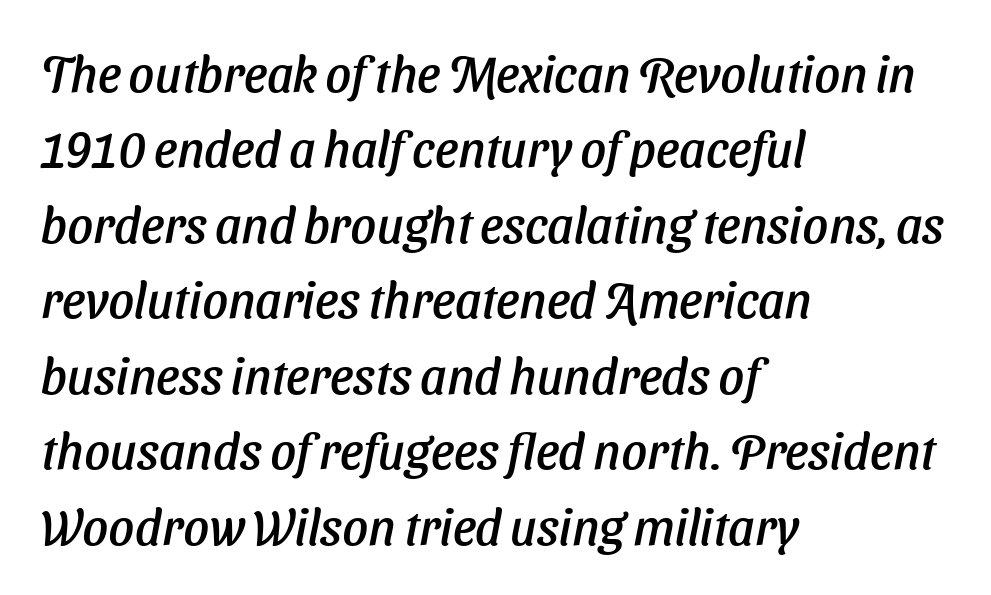
Q: Is the typeface a serif or a sans-serif typeface? A: Serif.
Q: Is the text underlined? A: No.
Q: How is the paragraph aligned? A: Left-aligned.
Q: Is the spacing between letters normal or unusually wide? A: Normal.
Q: Is the spacing between lines tight, normal or loose? A: Normal.
Q: Width (condensed, normal, or wide)? A: Normal.
Q: Stroke contrast? A: Low.
Q: x-height? A: Medium.
Q: Monospaced? A: No.
